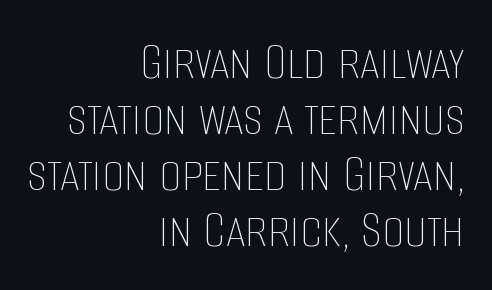
Q: Is the text bold? A: No.
Q: Is the text italic (slanted)? A: No, it is upright.
Q: Is the text underlined? A: No.
Q: How is the paragraph aligned? A: Right-aligned.
Q: Is the spacing between letters normal or unusually wide? A: Normal.
Q: Is the spacing between lines tight, normal or loose? A: Tight.
Q: Width (condensed, normal, or wide)? A: Condensed.
Q: Stroke contrast? A: Low.
Q: x-height? A: Large.
Q: Monospaced? A: No.
